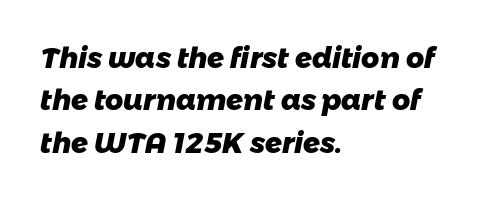
Compared with typical paragraphs, the rows here are spaced about the same. The space directly below the letters is spotless. Line starts are locked; line ends wander. Heavy-handed strokes throughout: this text is bold. The rendering shows plain stroke endings on the letterforms — a sans-serif design.
